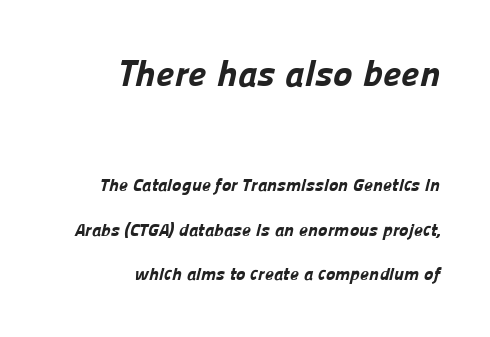
{"serif": "no", "bold": "yes", "weight": "bold", "width": "normal", "stroke_contrast": "low", "x_height": "medium", "monospaced": "no", "underline": "no", "align": "right", "line_spacing": "loose", "line_spacing_ratio": 2.49, "letter_spacing": "normal", "letter_spacing_em": 0.0, "larger_block": "first", "size_ratio": 2.06, "glyph_px": 37}
